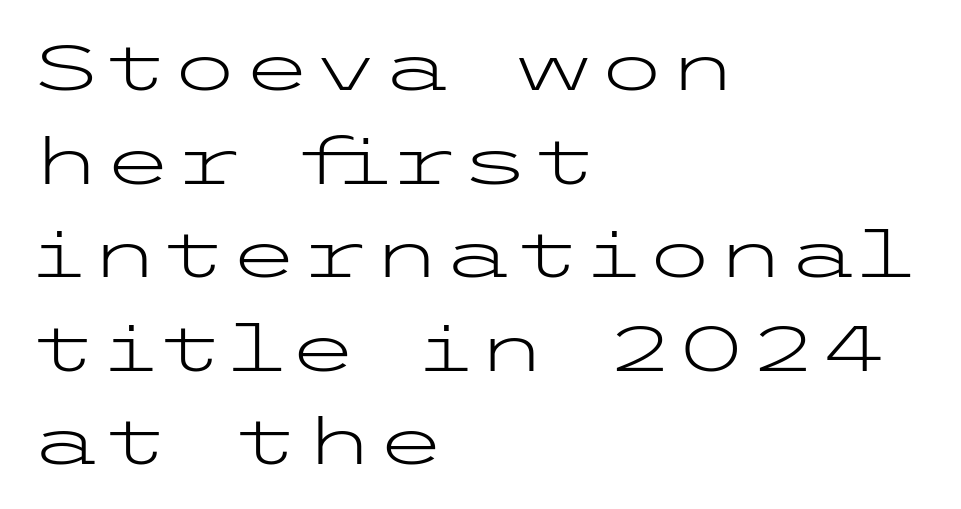
Q: Is the text bold? A: No.
Q: Is the text italic (slanted)? A: No, it is upright.
Q: Is the typeface a serif or a sans-serif typeface? A: Sans-serif.
Q: Is the text underlined? A: No.
Q: How is the paragraph aligned? A: Left-aligned.
Q: Is the spacing between letters normal or unusually wide? A: Normal.
Q: Is the spacing between lines tight, normal or loose? A: Normal.
Q: Width (condensed, normal, or wide)? A: Wide.
Q: Stroke contrast? A: Low.
Q: x-height? A: Medium.
